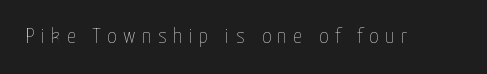
Loose tracking; the words dissolve into strings of separated letters. The font sits on the lighter half of the weight spectrum, regular included. The string is rendered with underlining switched off. Posture: vertical.
